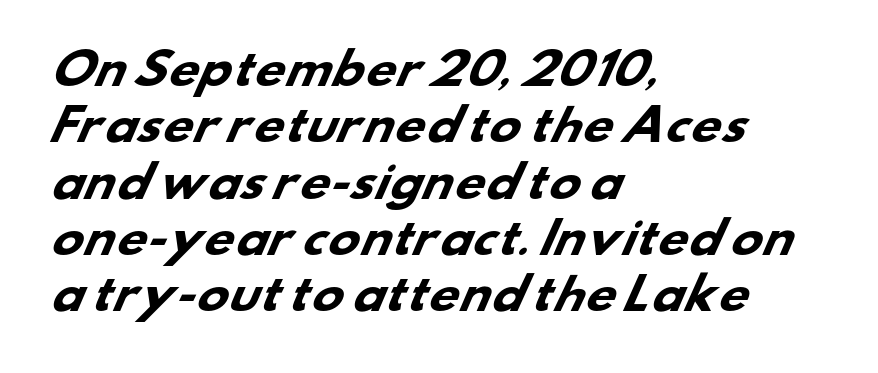
{"serif": "no", "bold": "yes", "weight": "heavy", "width": "wide", "stroke_contrast": "low", "x_height": "small", "monospaced": "no", "underline": "no", "align": "left", "line_spacing": "normal", "line_spacing_ratio": 1.34, "letter_spacing": "normal", "letter_spacing_em": 0.0, "glyph_px": 42}
